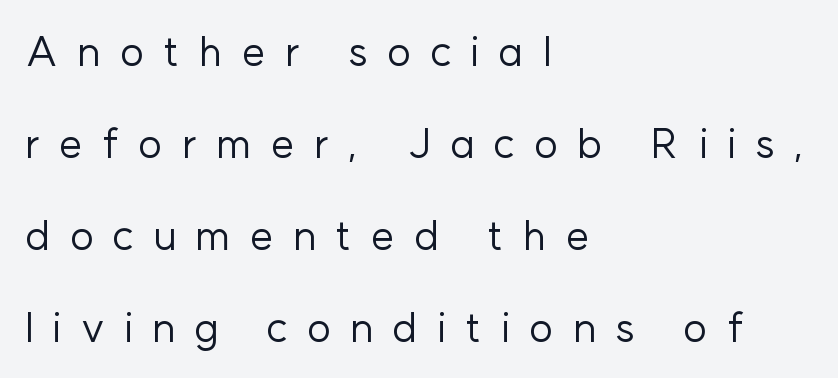
{"serif": "no", "italic": "no", "bold": "no", "weight": "regular", "width": "normal", "stroke_contrast": "low", "x_height": "medium", "monospaced": "no", "underline": "no", "align": "left", "line_spacing": "loose", "line_spacing_ratio": 2.24, "letter_spacing": "wide", "letter_spacing_em": 0.47, "glyph_px": 41}
